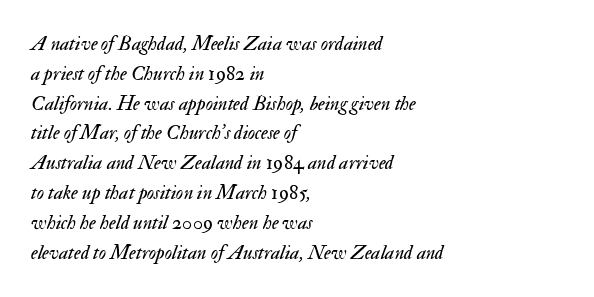
{"italic": "yes", "lean": "right", "slant_degrees": 17, "bold": "no", "underline": "no", "align": "left", "line_spacing": "normal", "line_spacing_ratio": 1.49, "letter_spacing": "normal", "letter_spacing_em": 0.0, "glyph_px": 20}
